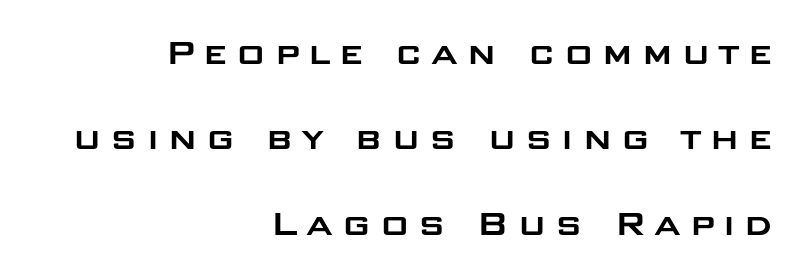
The area under the type is left untouched. The rag falls on the left side of this text block. These lines stand farther apart than default settings would place them. Grotesque or geometric, the face here clearly has no serifs. Posture: straight, roman, zero tilt.
